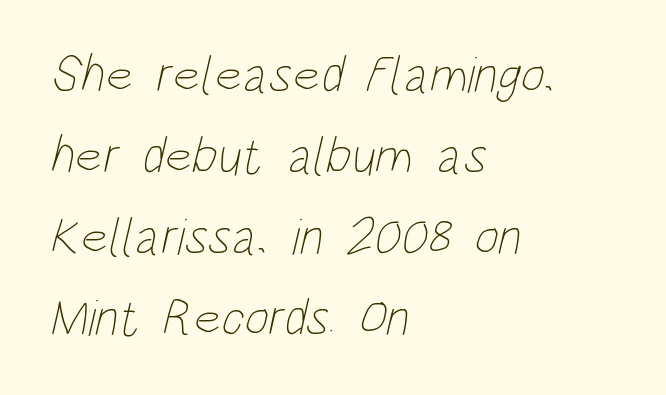
Q: Is the text bold? A: No.
Q: Is the text underlined? A: No.
Q: How is the paragraph aligned? A: Left-aligned.
Q: Is the spacing between letters normal or unusually wide? A: Normal.
Q: Is the spacing between lines tight, normal or loose? A: Normal.
Q: Width (condensed, normal, or wide)? A: Condensed.
Q: Stroke contrast? A: Low.
Q: x-height? A: Large.
Q: Monospaced? A: No.
